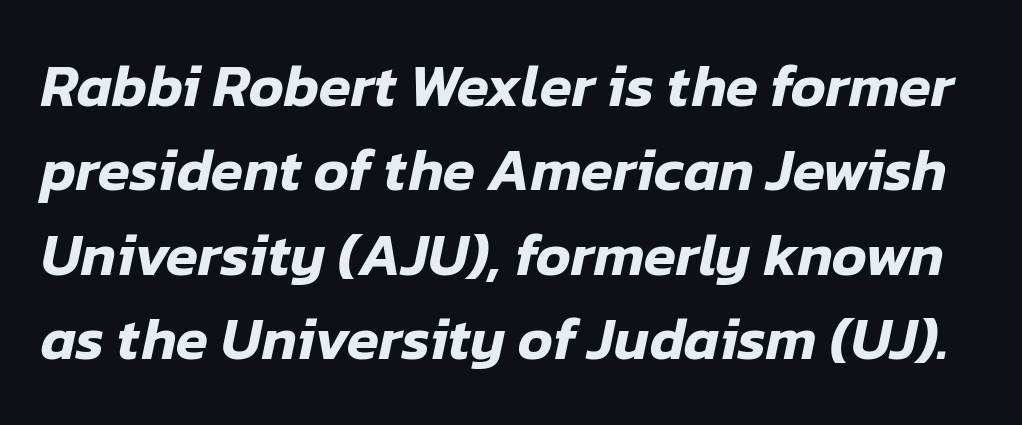
{"italic": "yes", "lean": "right", "slant_degrees": 12, "width": "normal", "stroke_contrast": "low", "x_height": "medium", "monospaced": "no", "underline": "no", "line_spacing": "normal", "line_spacing_ratio": 1.43, "letter_spacing": "normal", "letter_spacing_em": 0.0, "glyph_px": 59}
